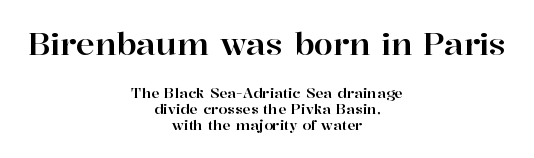
Is this a fixed-width face? No — the glyphs have proportional, varying widths. The typeface chosen for these lines features serifs. A typesetter would call this zero additional tracking. The letters stand upright; this is a roman face.
